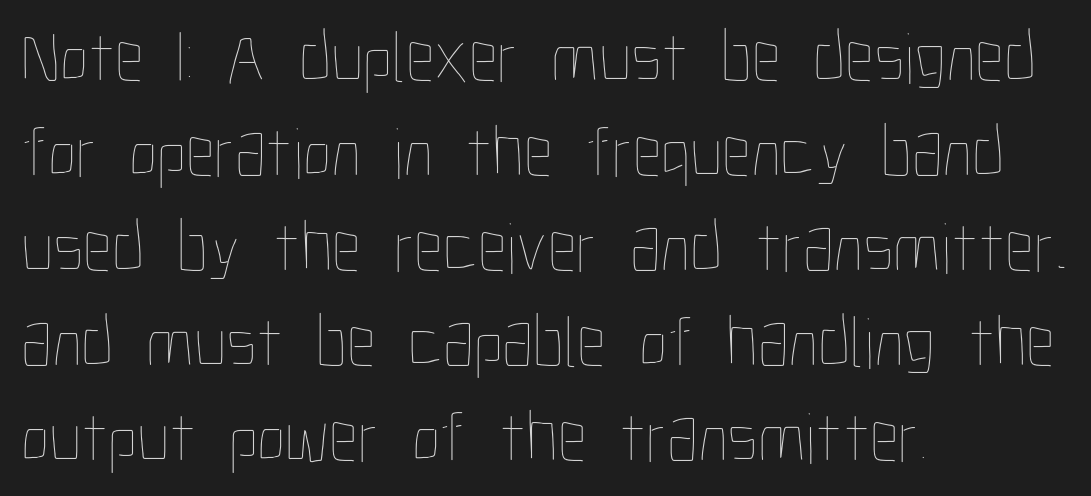
{"italic": "no", "bold": "no", "weight": "thin", "width": "condensed", "stroke_contrast": "low", "x_height": "medium", "monospaced": "no", "underline": "no", "align": "left", "line_spacing": "normal", "line_spacing_ratio": 1.3, "letter_spacing": "normal", "letter_spacing_em": 0.0, "glyph_px": 73}
